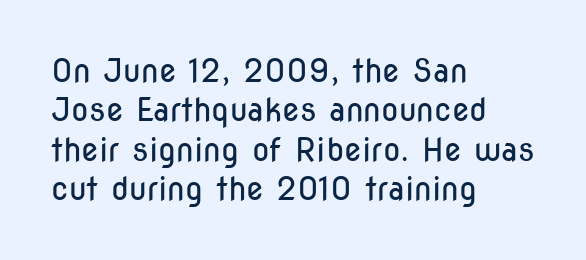
Nope, no serifs anywhere on these letters. The string is rendered with underlining switched off. Short note: letters normally spaced. This reads as an unemphasized weight, regular at the heaviest.
